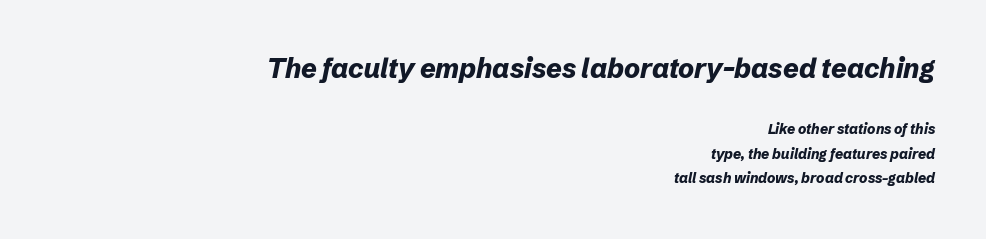
The image shows 27 px bold type, italic (leaning right); set right-aligned, line spacing 1.76x, normal letter spacing, not underlined; the first (top) block is 1.93x larger.
